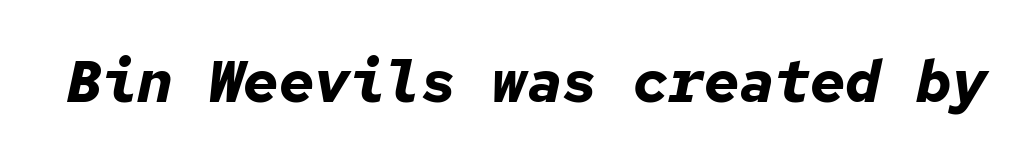
Q: Is the text bold? A: Yes.
Q: Is the text italic (slanted)? A: Yes, it leans right by about 12 degrees.
Q: Is the text underlined? A: No.
Q: Is the spacing between letters normal or unusually wide? A: Normal.
Q: Width (condensed, normal, or wide)? A: Normal.
Q: Stroke contrast? A: Low.
Q: x-height? A: Medium.
Q: Monospaced? A: Yes.
